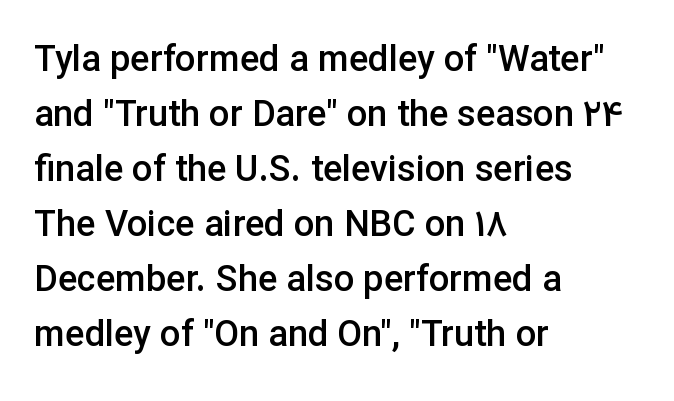
The image shows 36 px semibold sans-serif type, upright; set left-aligned, normal line spacing (1.53x), normal letter spacing, not underlined; low stroke contrast and a medium x-height.
